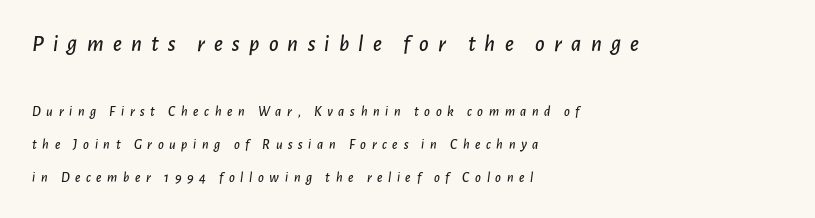
{"italic": "yes", "lean": "right", "slant_degrees": 7, "underline": "no", "align": "left", "line_spacing": "loose", "line_spacing_ratio": 2.35, "letter_spacing": "wide", "letter_spacing_em": 0.4, "larger_block": "first", "size_ratio": 1.64, "glyph_px": 23}
